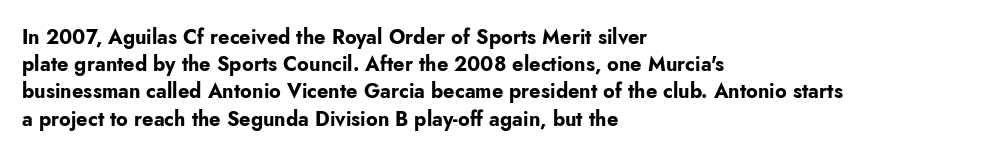
The image shows 20 px bold type, upright; set left-aligned, normal line spacing (1.36x), normal letter spacing, not underlined.
